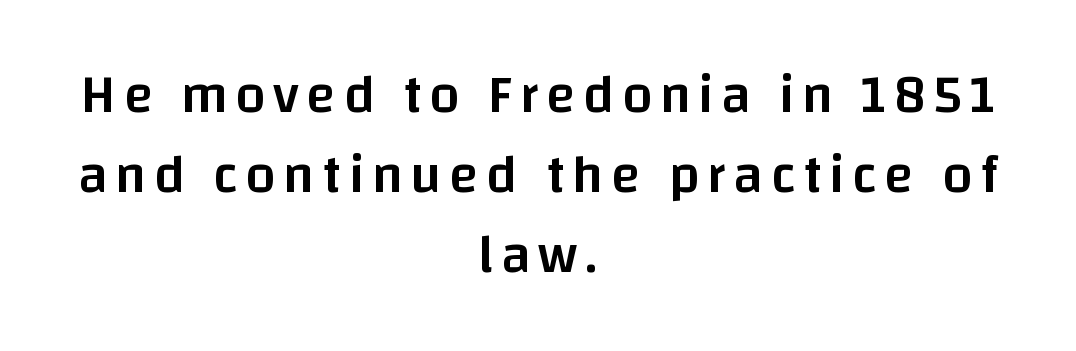
The image shows 54 px semibold sans-serif type, upright; set centered, normal line spacing (1.48x), not underlined; low stroke contrast and a large x-height.
